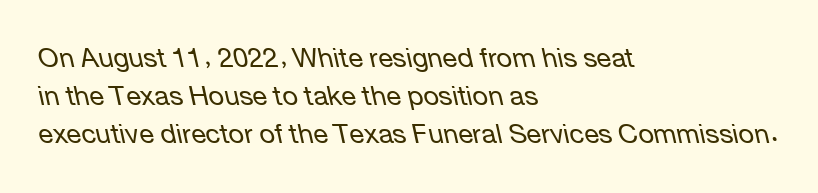
This is not heavy type; no bold has been used. You could call the tracking neutral — neither tight nor loose. Quick note: italic. These lines sit exactly where default settings would place them.
